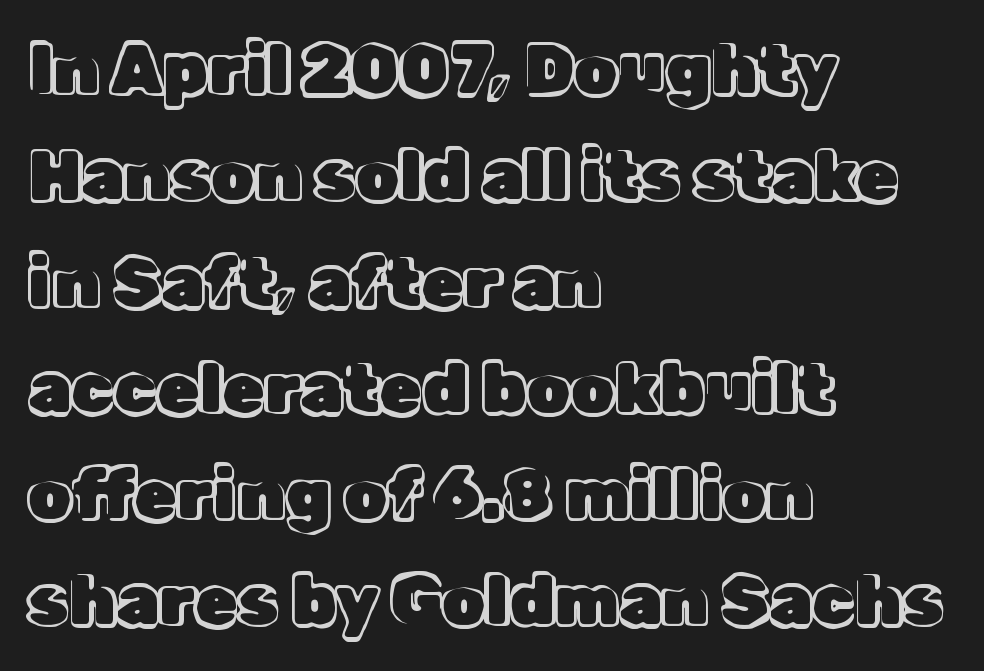
Q: Is the text italic (slanted)? A: No, it is upright.
Q: Is the text underlined? A: No.
Q: How is the paragraph aligned? A: Left-aligned.
Q: Is the spacing between letters normal or unusually wide? A: Normal.
Q: Is the spacing between lines tight, normal or loose? A: Normal.
Q: Width (condensed, normal, or wide)? A: Normal.
Q: x-height? A: Medium.
Q: Monospaced? A: No.
